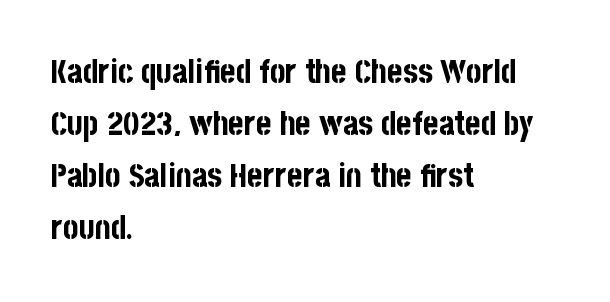
The foot of each line stays bare and open. Every letter is thick-stroked: bold, no question. Notice how the passage keeps a crisp vertical edge on the left only. The type sits square on the baseline with zero lean. The tracking reads as untouched default to a designer's eye.
